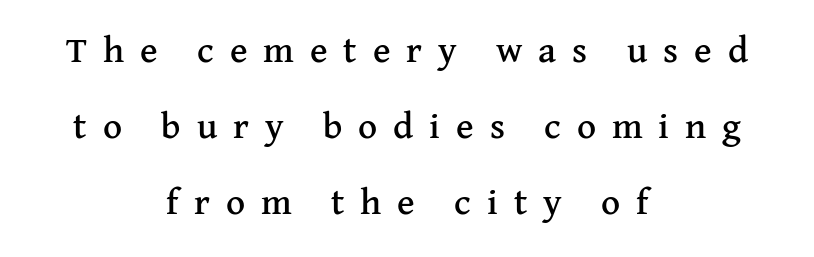
Someone cranked the tracking dial way up on this one. A great deal of white space separates one row of letters from the next. The passage shown is not underscored anywhere. Casual observation: everything's sitting right in the middle. These lines were composed using upright roman letters. Proportional: the letters do not fall into vertical columns.
